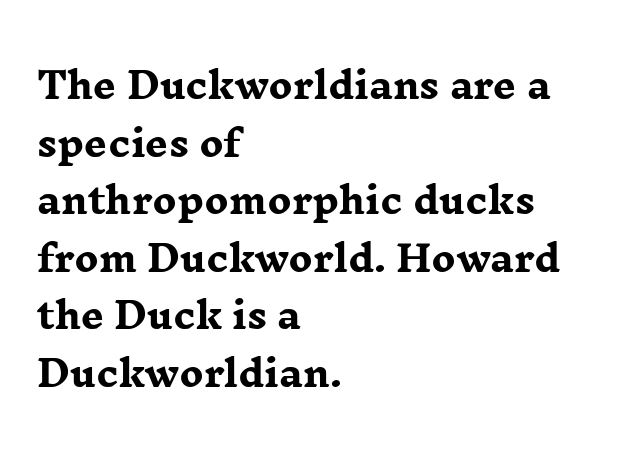
Q: Is the text bold? A: Yes.
Q: Is the text italic (slanted)? A: No, it is upright.
Q: Is the typeface a serif or a sans-serif typeface? A: Serif.
Q: Is the text underlined? A: No.
Q: How is the paragraph aligned? A: Left-aligned.
Q: Is the spacing between letters normal or unusually wide? A: Normal.
Q: Is the spacing between lines tight, normal or loose? A: Normal.
Q: Width (condensed, normal, or wide)? A: Wide.
Q: Stroke contrast? A: Low.
Q: x-height? A: Medium.
Q: Monospaced? A: No.
